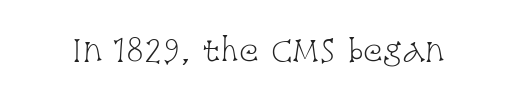
The image shows 29 px light, condensed serif type, upright; set normal letter spacing, not underlined; low stroke contrast and a large x-height.
